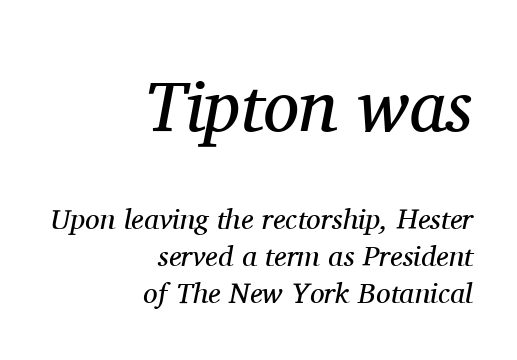
The image shows 72 px regular-weight serif type, italic (leaning right); set right-aligned, normal line spacing (1.28x), normal letter spacing, not underlined; the first (top) block is 2.48x larger; medium stroke contrast and a medium x-height.
